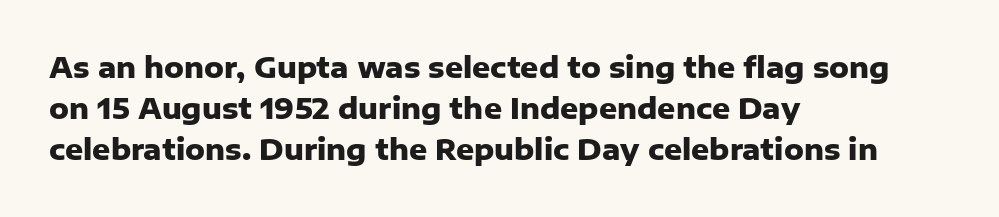
Each glyph is drawn with heavy, bold strokes. Any mark beneath the type? The region is blank. No extra tracking has been applied to these lines. Type style note: lacks serifs.
